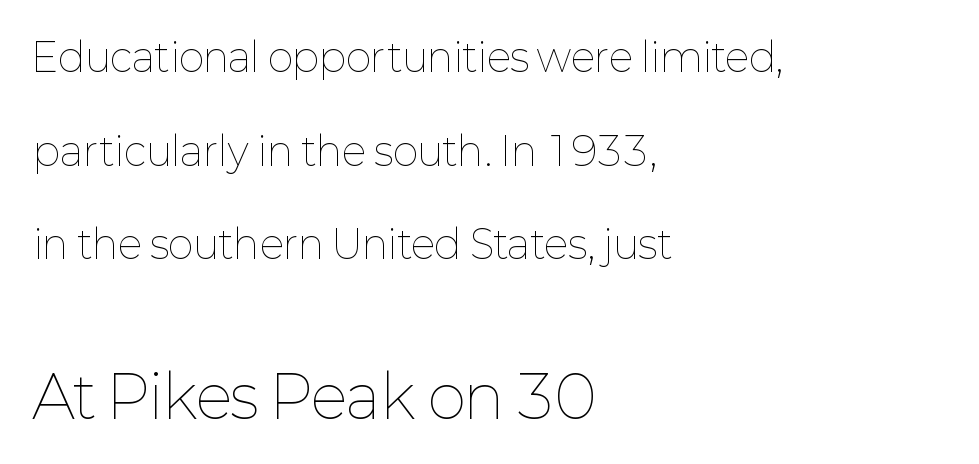
Q: Is the text bold? A: No.
Q: Is the text italic (slanted)? A: No, it is upright.
Q: Is the text underlined? A: No.
Q: How is the paragraph aligned? A: Left-aligned.
Q: Is the spacing between letters normal or unusually wide? A: Normal.
Q: Is the spacing between lines tight, normal or loose? A: Loose.
Q: Which block of text is set in a larger size, the first (top) or the second (bottom)? A: The second (bottom) one.
Q: Width (condensed, normal, or wide)? A: Normal.
Q: Stroke contrast? A: Low.
Q: x-height? A: Medium.
Q: Monospaced? A: No.
